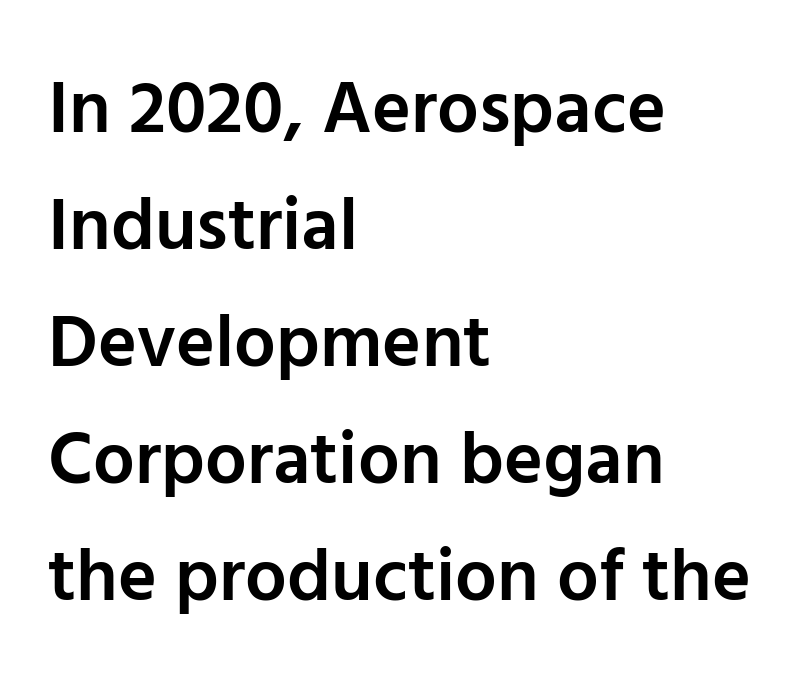
Rule under the text: the space is simply empty. Unlike italic type, these characters show no tilt at all. The font family rendered here belongs to the sans-serif group. The typesetting leans somewhat heavy: a semibold. Short note: letters normally spaced.
